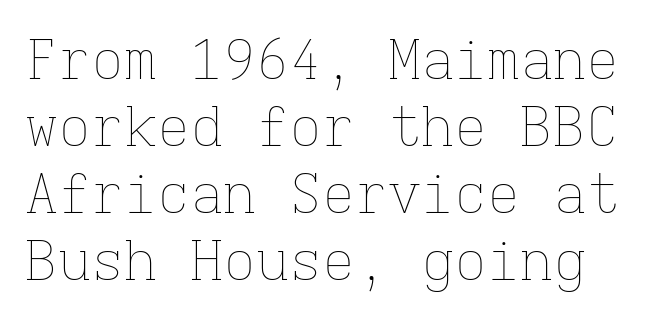
Q: Is the text bold? A: No.
Q: Is the text italic (slanted)? A: No, it is upright.
Q: Is the text underlined? A: No.
Q: Is the spacing between letters normal or unusually wide? A: Normal.
Q: Width (condensed, normal, or wide)? A: Normal.
Q: Stroke contrast? A: Low.
Q: x-height? A: Medium.
Q: Monospaced? A: Yes.
